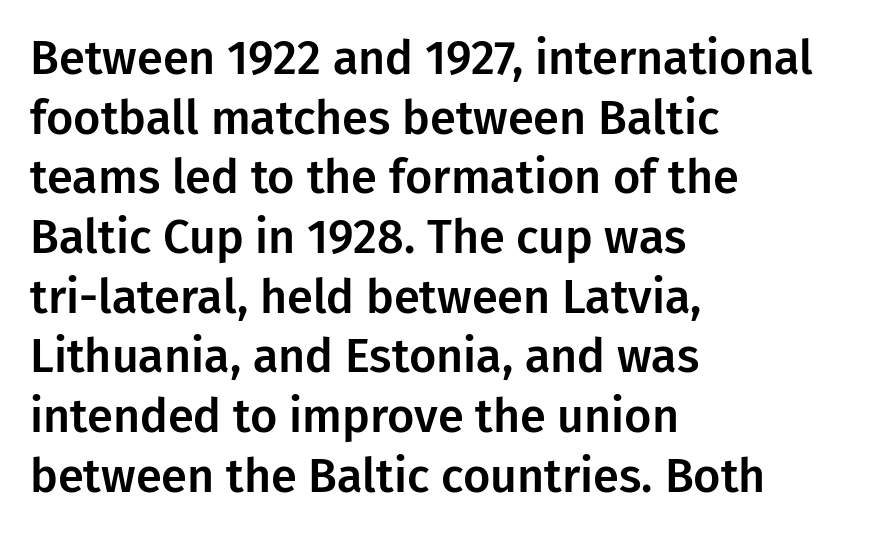
{"serif": "no", "italic": "no", "width": "normal", "stroke_contrast": "low", "x_height": "medium", "monospaced": "no", "underline": "no", "align": "left", "line_spacing": "normal", "line_spacing_ratio": 1.27, "letter_spacing": "normal", "letter_spacing_em": 0.0, "glyph_px": 47}
